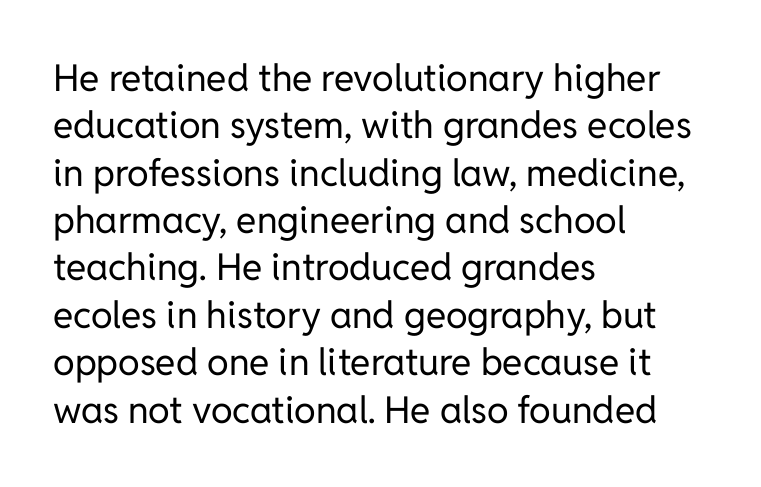
How would I describe the line gaps? Plain and ordinary. Check under the words: just untouched page. Glyph-to-glyph distance matches everyday printed text. Nope, no serifs anywhere on these letters.
